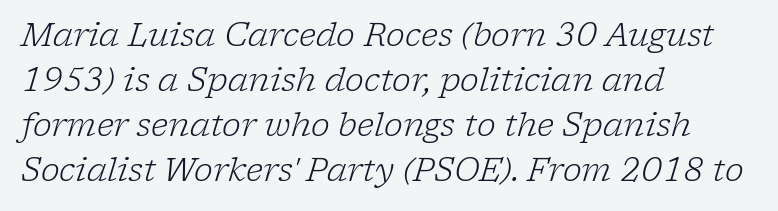
The image shows 32 px light serif type, italic (leaning right); set left-aligned, normal line spacing (1.41x), normal letter spacing, not underlined; low stroke contrast and a medium x-height.
